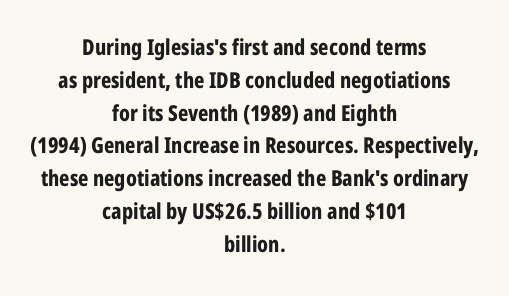
The image shows 22 px bold type, upright; set centered, normal line spacing (1.49x), normal letter spacing, not underlined.
